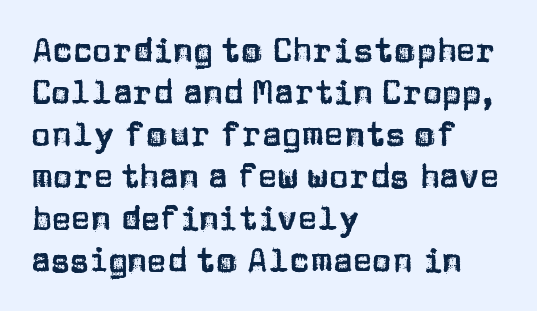
Caption: standard tracking, unaltered. The type sits square on the baseline with zero lean. Serif or sans? Sans — the stroke terminals are bare. Just letters on the line, the space beneath them empty. Each letter keeps its own natural width here, so spacing adapts to shape. These lines are set flush left with a ragged right edge.
